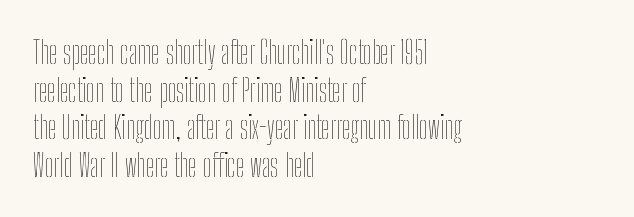
{"italic": "no", "bold": "no", "weight": "thin", "width": "condensed", "stroke_contrast": "low", "x_height": "medium", "monospaced": "no", "underline": "no", "align": "left", "line_spacing_ratio": 1.21, "letter_spacing": "normal", "letter_spacing_em": 0.0, "glyph_px": 31}
